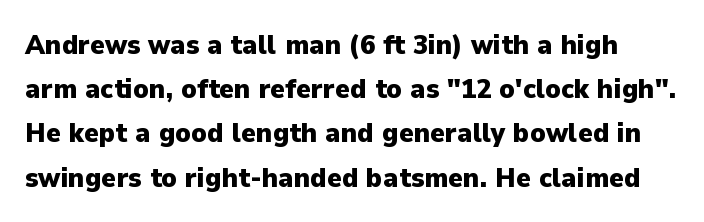
The image shows 28 px heavy sans-serif type, upright; set normal line spacing (1.58x), normal letter spacing, not underlined; low stroke contrast and a medium x-height.
